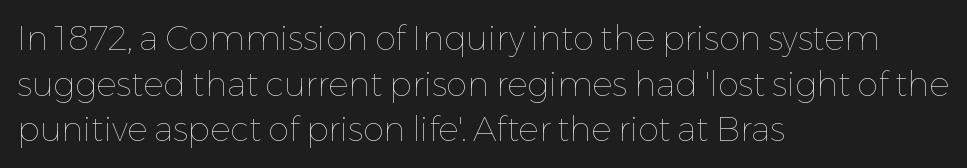
Q: Is the text bold? A: No.
Q: Is the text italic (slanted)? A: No, it is upright.
Q: Is the text underlined? A: No.
Q: How is the paragraph aligned? A: Left-aligned.
Q: Is the spacing between letters normal or unusually wide? A: Normal.
Q: Is the spacing between lines tight, normal or loose? A: Normal.
Q: Width (condensed, normal, or wide)? A: Normal.
Q: Stroke contrast? A: Low.
Q: x-height? A: Medium.
Q: Monospaced? A: No.
